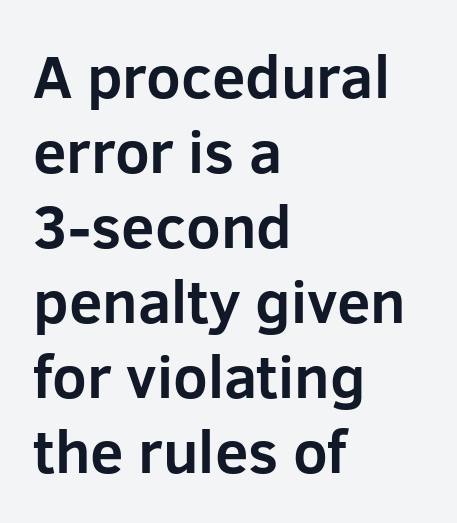
Q: Is the text bold? A: Yes.
Q: Is the text italic (slanted)? A: No, it is upright.
Q: Is the typeface a serif or a sans-serif typeface? A: Sans-serif.
Q: Is the text underlined? A: No.
Q: How is the paragraph aligned? A: Left-aligned.
Q: Is the spacing between letters normal or unusually wide? A: Normal.
Q: Is the spacing between lines tight, normal or loose? A: Normal.
Q: Width (condensed, normal, or wide)? A: Normal.
Q: Stroke contrast? A: Low.
Q: x-height? A: Medium.
Q: Monospaced? A: No.
